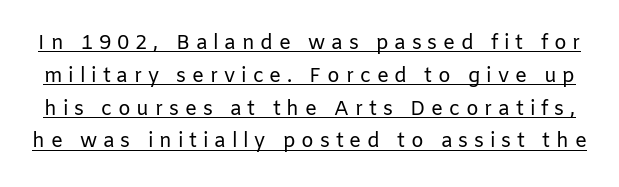
Q: Is the text bold? A: No.
Q: Is the text italic (slanted)? A: No, it is upright.
Q: Is the text underlined? A: Yes.
Q: Is the spacing between letters normal or unusually wide? A: Unusually wide.
Q: Is the spacing between lines tight, normal or loose? A: Normal.
